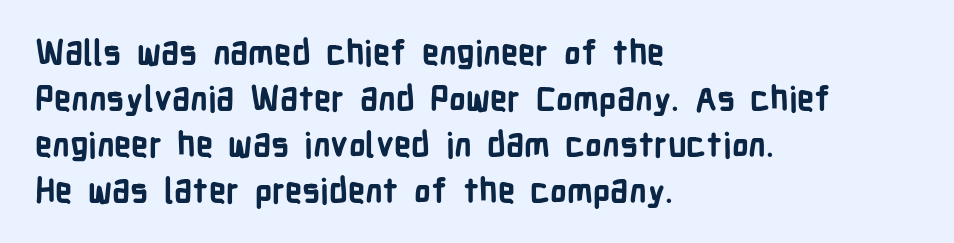
A typesetter would mark this as roman, not italic. This rendering features lettering with no underline. Regarding leading, the lines here are spaced in the standard way. Check where the strokes stop: nothing finishes them off — pure sans.
